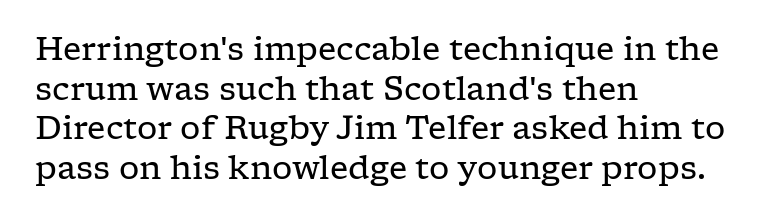
{"serif": "yes", "italic": "no", "bold": "no", "weight": "regular", "width": "wide", "stroke_contrast": "low", "x_height": "medium", "monospaced": "no", "underline": "no", "align": "left", "line_spacing_ratio": 1.24, "letter_spacing": "normal", "letter_spacing_em": 0.0, "glyph_px": 32}
